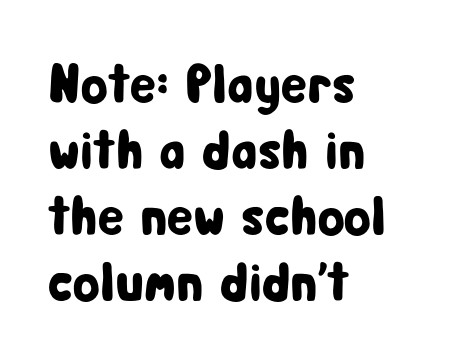
The image shows 55 px condensed sans-serif type, upright; set left-aligned, line spacing 1.2x, normal letter spacing, not underlined; low stroke contrast and a medium x-height.
